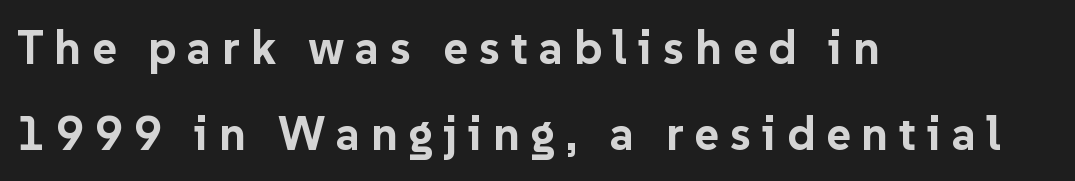
The image shows 47 px bold sans-serif type, upright; set left-aligned, line spacing 1.82x, unusually wide letter spacing (+0.23 em), not underlined; low stroke contrast and a medium x-height.
